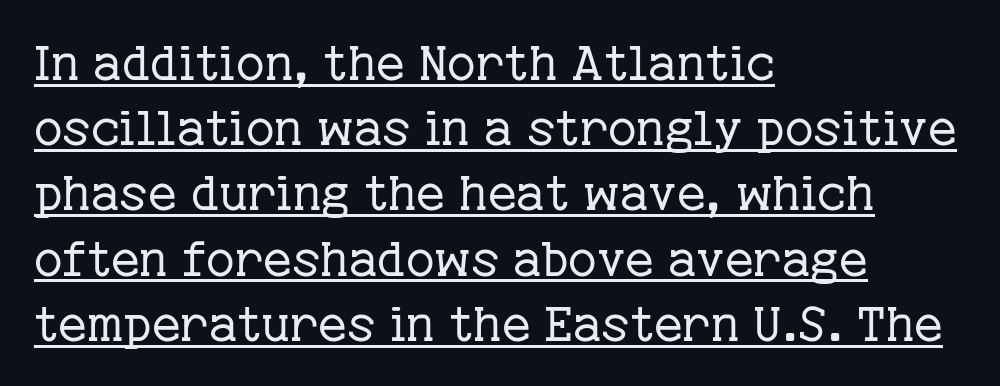
The specimen includes a rule beneath the text block's lines. Spacing verdict: proportional, widths tailored to each character. The font sits on the lighter half of the weight spectrum, regular included. Teacher's note: observe the even left margin — that is flush-left alignment. If you drew a line through each stem, it would be perfectly vertical. Examine the stroke ends and you'll spot serifs.
